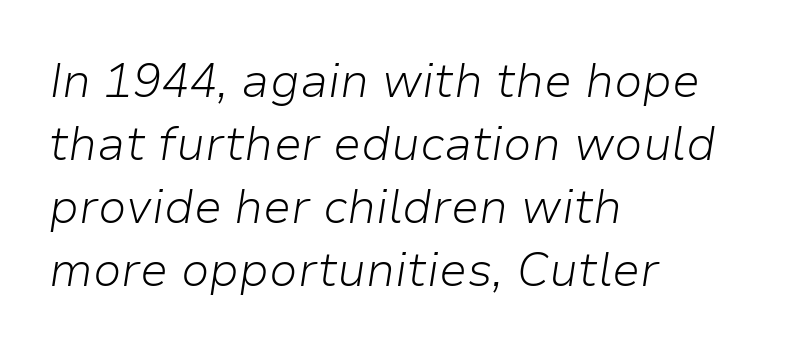
Students, observe: this is what conventionally led text looks like. Unbolded letterforms with no extra heft. Beneath every word, the page is bare. Characters follow at the spacing the type designer built in. Is this a fixed-width face? No — the glyphs have proportional, varying widths.
